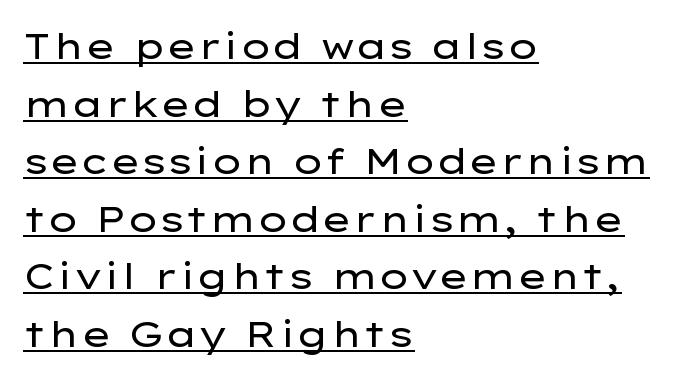
Q: Is the text bold? A: No.
Q: Is the text italic (slanted)? A: No, it is upright.
Q: Is the typeface a serif or a sans-serif typeface? A: Sans-serif.
Q: Is the text underlined? A: Yes.
Q: How is the paragraph aligned? A: Left-aligned.
Q: Is the spacing between letters normal or unusually wide? A: Normal.
Q: Is the spacing between lines tight, normal or loose? A: Normal.
Q: Width (condensed, normal, or wide)? A: Wide.
Q: Stroke contrast? A: Low.
Q: x-height? A: Medium.
Q: Monospaced? A: No.
